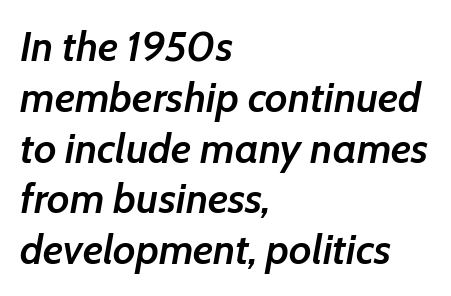
The image shows 42 px semibold type, italic (leaning right); set left-aligned, line spacing 1.21x, normal letter spacing, not underlined; low stroke contrast and a medium x-height.
